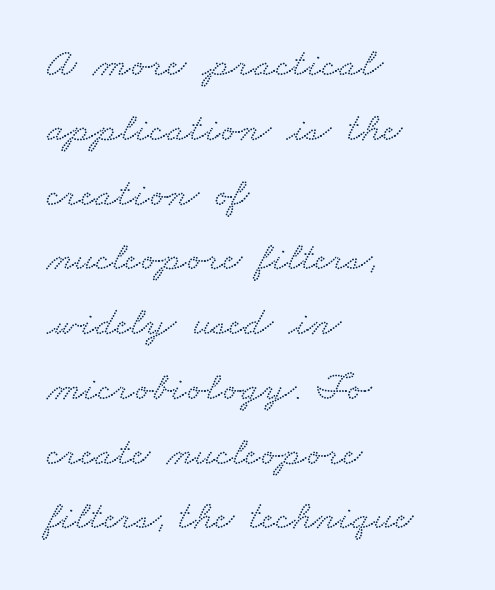
{"width": "wide", "stroke_contrast": "low", "x_height": "small", "monospaced": "no", "underline": "no", "align": "left", "line_spacing": "normal", "line_spacing_ratio": 1.58, "letter_spacing": "normal", "letter_spacing_em": 0.0, "glyph_px": 41}
